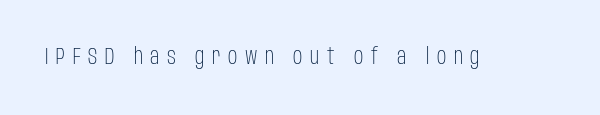
The passage shown has open, widely tracked lettering throughout. Is this a heavy cut? Hardly; it is regular or lighter. The gap between lines stays unmarked. Ordinary non-slanted type is in use.
